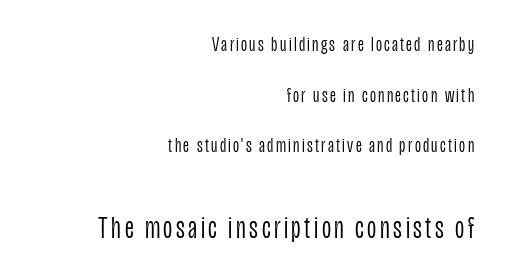
{"serif": "no", "italic": "no", "bold": "no", "weight": "light", "width": "condensed", "stroke_contrast": "low", "x_height": "large", "monospaced": "no", "underline": "no", "align": "right", "line_spacing": "loose", "line_spacing_ratio": 2.41, "larger_block": "second", "size_ratio": 1.52, "glyph_px": 32}
